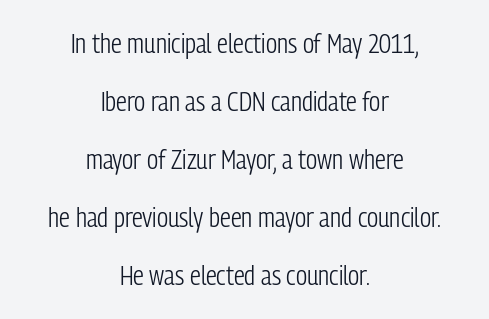
Q: Is the text bold? A: No.
Q: Is the text italic (slanted)? A: No, it is upright.
Q: Is the text underlined? A: No.
Q: How is the paragraph aligned? A: Centered.
Q: Is the spacing between letters normal or unusually wide? A: Normal.
Q: Is the spacing between lines tight, normal or loose? A: Loose.
